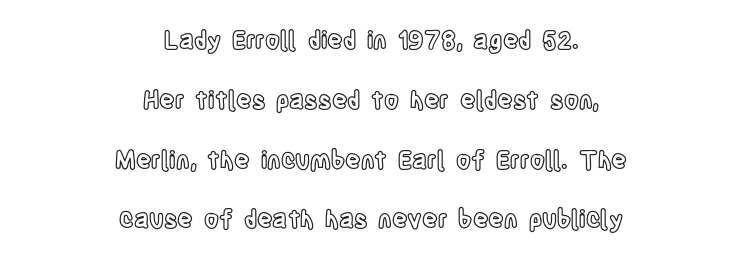
Q: Is the text italic (slanted)? A: No, it is upright.
Q: Is the text underlined? A: No.
Q: How is the paragraph aligned? A: Centered.
Q: Is the spacing between letters normal or unusually wide? A: Normal.
Q: Is the spacing between lines tight, normal or loose? A: Loose.
